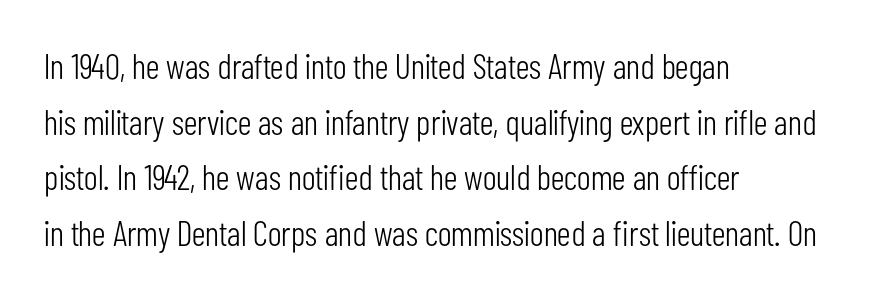
{"serif": "no", "italic": "no", "bold": "no", "weight": "light", "width": "condensed", "stroke_contrast": "low", "x_height": "medium", "monospaced": "no", "underline": "no", "align": "left", "line_spacing": "normal", "line_spacing_ratio": 1.59, "letter_spacing": "normal", "letter_spacing_em": 0.0, "glyph_px": 35}
